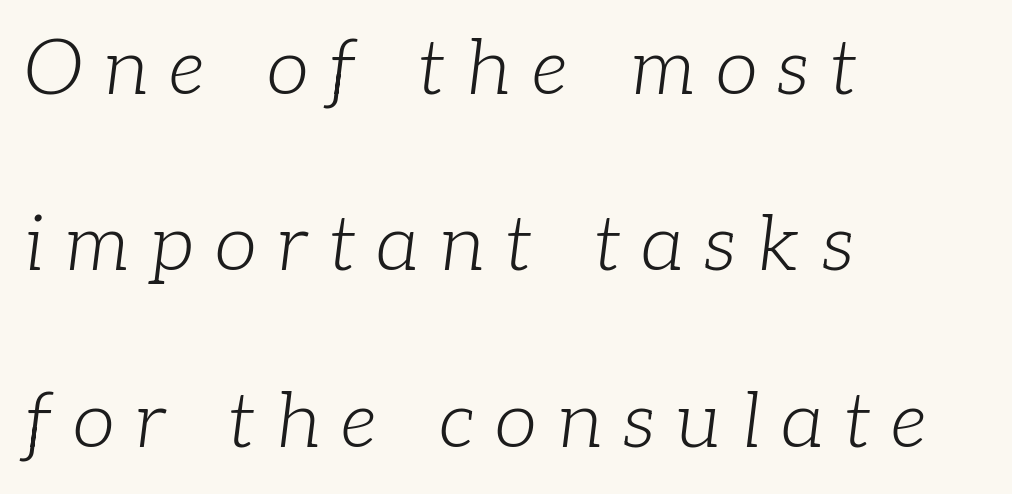
The image shows 77 px light serif type, italic (leaning right); set left-aligned, loose line spacing (2.29x), unusually wide letter spacing (+0.27 em), not underlined; low stroke contrast and a medium x-height.
